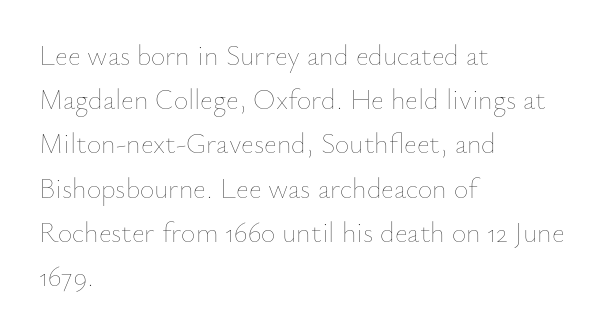
{"italic": "no", "bold": "no", "weight": "thin", "width": "normal", "stroke_contrast": "low", "x_height": "small", "monospaced": "no", "underline": "no", "align": "left", "line_spacing": "normal", "line_spacing_ratio": 1.58, "letter_spacing": "normal", "letter_spacing_em": 0.0, "glyph_px": 28}
